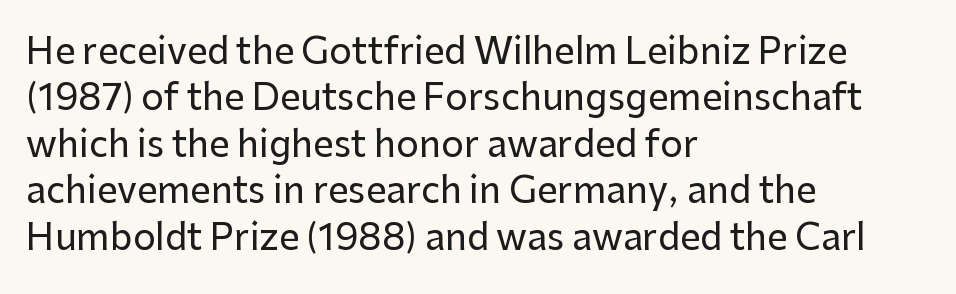
{"serif": "no", "italic": "no", "width": "normal", "stroke_contrast": "low", "x_height": "medium", "monospaced": "no", "underline": "no", "align": "left", "line_spacing": "normal", "line_spacing_ratio": 1.29, "letter_spacing": "normal", "letter_spacing_em": 0.0, "glyph_px": 36}
